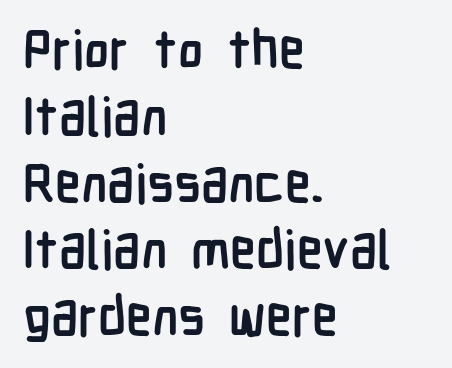
Q: Is the text bold? A: Yes.
Q: Is the text italic (slanted)? A: No, it is upright.
Q: Is the typeface a serif or a sans-serif typeface? A: Sans-serif.
Q: Is the text underlined? A: No.
Q: How is the paragraph aligned? A: Left-aligned.
Q: Is the spacing between letters normal or unusually wide? A: Normal.
Q: Is the spacing between lines tight, normal or loose? A: Normal.
Q: Width (condensed, normal, or wide)? A: Condensed.
Q: Stroke contrast? A: Low.
Q: x-height? A: Medium.
Q: Monospaced? A: No.
